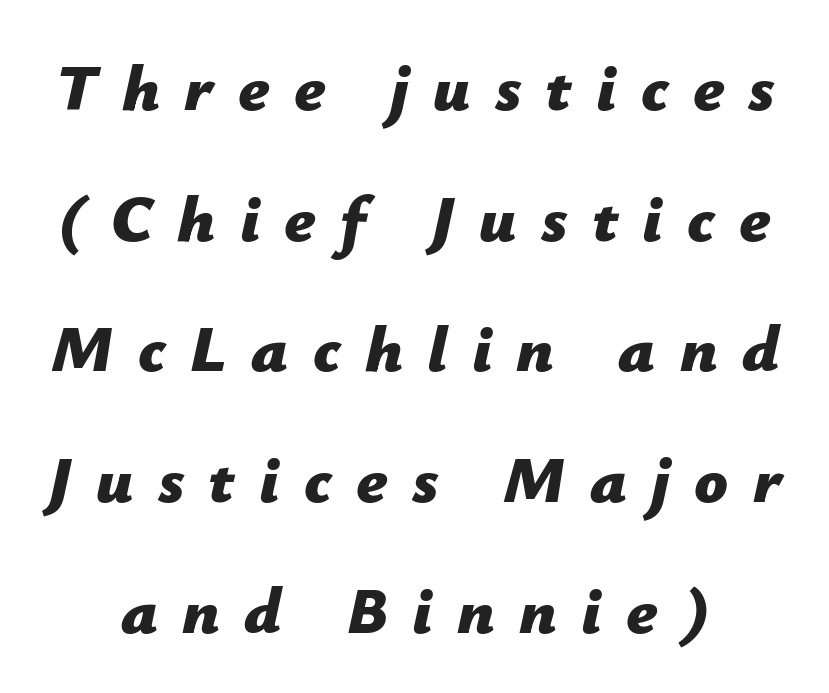
{"italic": "yes", "lean": "right", "slant_degrees": 12, "bold": "yes", "weight": "bold", "width": "normal", "stroke_contrast": "low", "x_height": "medium", "monospaced": "no", "underline": "no", "line_spacing": "loose", "line_spacing_ratio": 1.98, "letter_spacing": "wide", "letter_spacing_em": 0.37, "glyph_px": 66}
